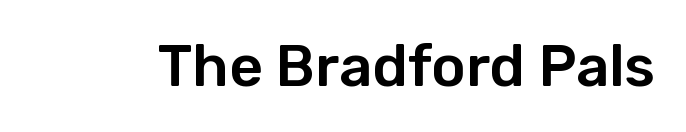
{"serif": "no", "italic": "no", "width": "normal", "stroke_contrast": "low", "x_height": "medium", "monospaced": "no", "underline": "no", "letter_spacing": "normal", "letter_spacing_em": 0.0, "glyph_px": 58}
